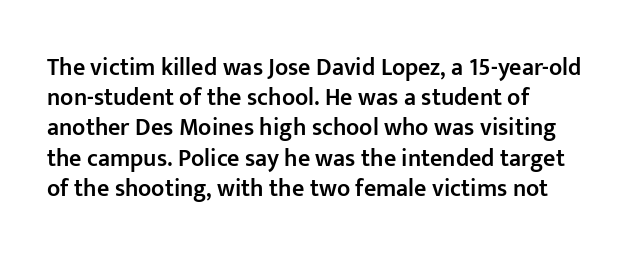
The image shows 24 px text type, upright; set left-aligned, normal line spacing (1.26x), normal letter spacing, not underlined.
